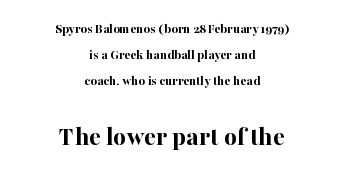
The image shows 28 px bold serif type, upright; set centered, line spacing 1.85x, normal letter spacing, not underlined; the second (bottom) block is 2.0x larger; high stroke contrast and a medium x-height.
